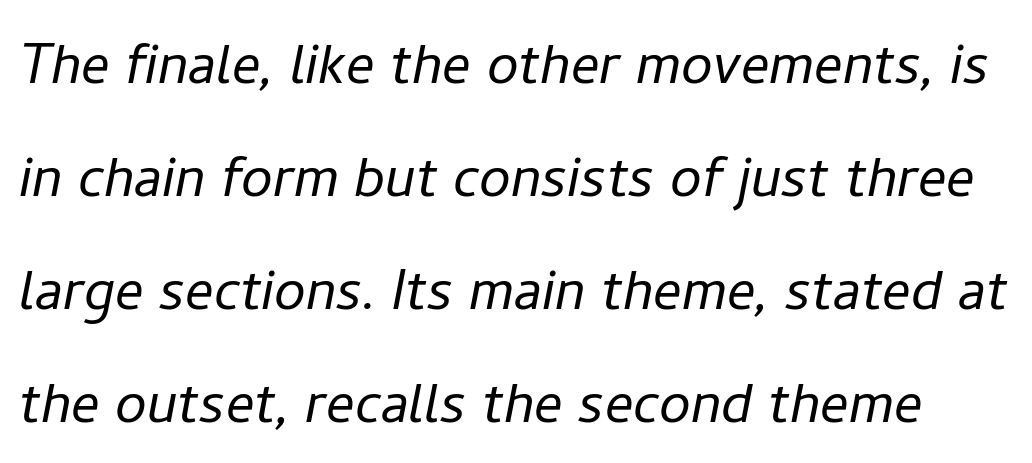
Q: Is the text bold? A: No.
Q: Is the text italic (slanted)? A: Yes, it leans right by about 11 degrees.
Q: Is the text underlined? A: No.
Q: Is the spacing between letters normal or unusually wide? A: Normal.
Q: Is the spacing between lines tight, normal or loose? A: Normal.
Q: Width (condensed, normal, or wide)? A: Normal.
Q: Stroke contrast? A: Low.
Q: x-height? A: Medium.
Q: Monospaced? A: No.
